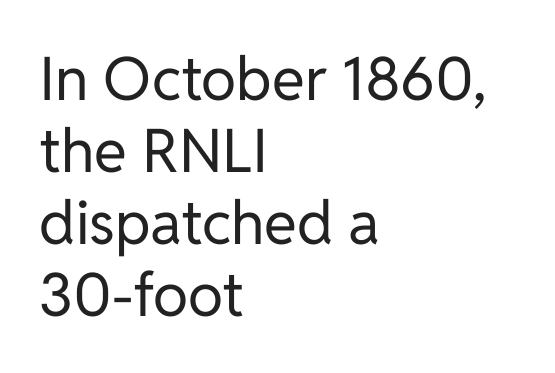
Stroke mass is kept to a normal reading level or below. No feet cap the strokes, marking this as sans-serif type. Default kerning and tracking; the words read as compact shapes. Varying glyph widths throughout — classic text-font behaviour.
